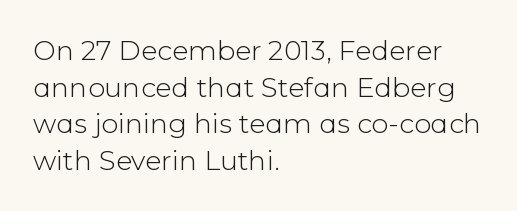
Q: Is the text bold? A: No.
Q: Is the text italic (slanted)? A: No, it is upright.
Q: Is the text underlined? A: No.
Q: How is the paragraph aligned? A: Left-aligned.
Q: Is the spacing between letters normal or unusually wide? A: Normal.
Q: Is the spacing between lines tight, normal or loose? A: Normal.
